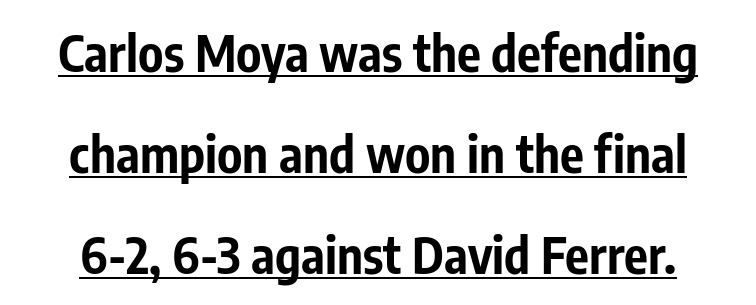
The image shows 50 px bold, condensed sans-serif type, upright; set loose line spacing (2.02x), normal letter spacing, underlined; low stroke contrast and a medium x-height.
